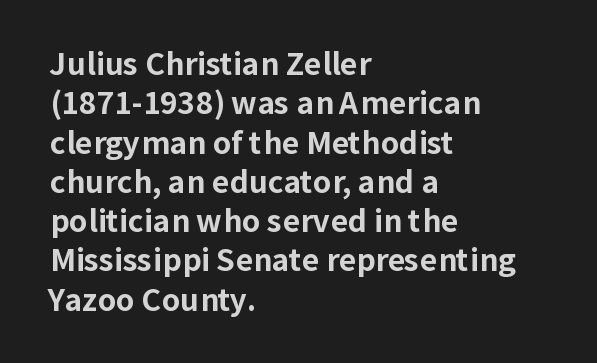
You can tell it's not italic because the verticals are truly vertical. Is this a fixed-width face? No — the glyphs have proportional, varying widths. The space between consecutive lines is moderate. Decoration check: the copy has no underline.
